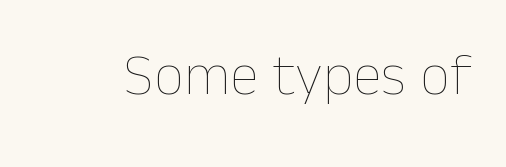
Just letters on the line, the space beneath them empty. The weight would be labelled regular, book, light, or lighter still. Posture: straight, roman, zero tilt. The face used here is proportionally spaced, like ordinary book or web type. Tracking here is standard; glyphs follow each other at the usual distance.
